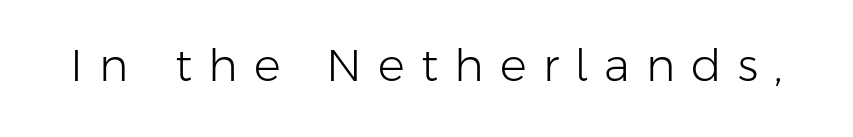
Q: Is the text bold? A: No.
Q: Is the text italic (slanted)? A: No, it is upright.
Q: Is the typeface a serif or a sans-serif typeface? A: Sans-serif.
Q: Is the text underlined? A: No.
Q: Is the spacing between letters normal or unusually wide? A: Unusually wide.
Q: Width (condensed, normal, or wide)? A: Normal.
Q: Stroke contrast? A: Low.
Q: x-height? A: Medium.
Q: Monospaced? A: No.
